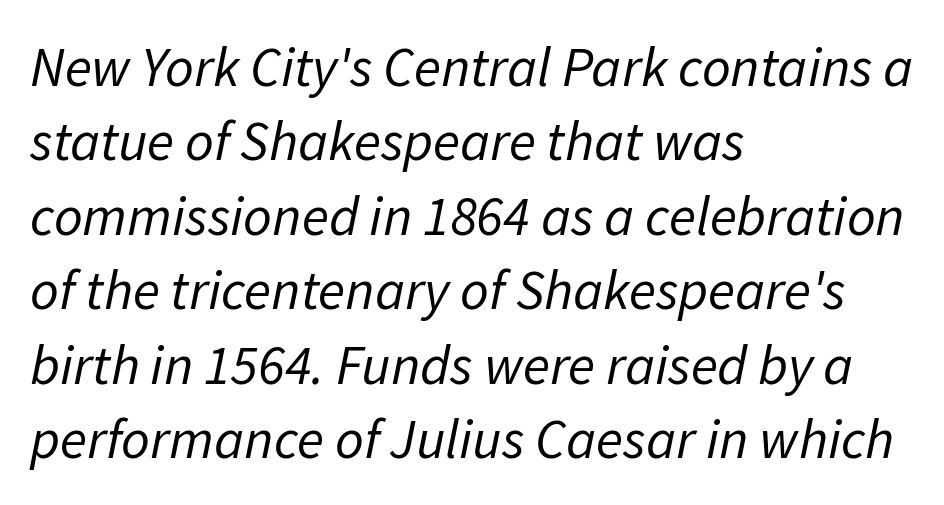
{"italic": "yes", "lean": "right", "slant_degrees": 11, "bold": "no", "weight": "regular", "width": "normal", "stroke_contrast": "low", "x_height": "medium", "monospaced": "no", "underline": "no", "align": "left", "line_spacing": "normal", "line_spacing_ratio": 1.33, "letter_spacing": "normal", "letter_spacing_em": 0.0, "glyph_px": 56}
